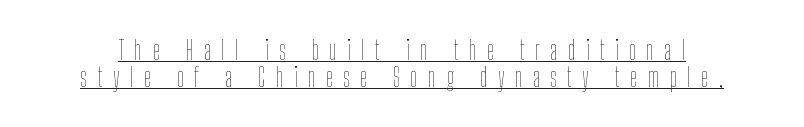
{"italic": "no", "bold": "no", "underline": "yes", "line_spacing": "tight", "line_spacing_ratio": 1.03, "letter_spacing": "wide", "letter_spacing_em": 0.4, "glyph_px": 26}
